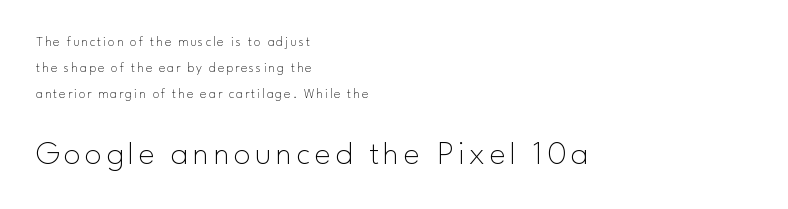
Notice how the stems are strictly vertical — no italics here. Each letter keeps its own natural width here, so spacing adapts to shape. Type style note: lacks serifs. Bare-footed words on every line. All the whitespace from short lines collects on the right. The letterforms sit at book weight or below.
